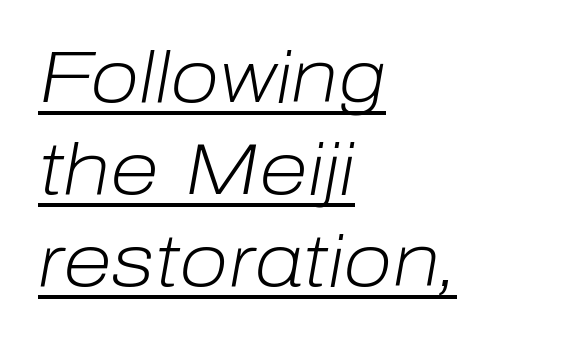
{"italic": "yes", "lean": "right", "slant_degrees": 10, "bold": "no", "weight": "light", "width": "normal", "stroke_contrast": "low", "x_height": "medium", "monospaced": "no", "underline": "yes", "align": "left", "line_spacing": "normal", "line_spacing_ratio": 1.28, "letter_spacing": "normal", "letter_spacing_em": 0.0, "glyph_px": 72}
